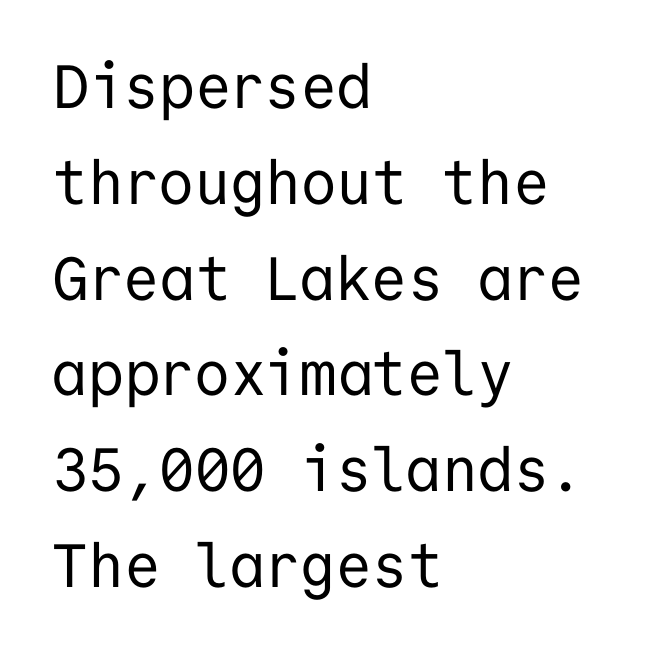
Think of a typewriter: that constant character pitch is what you see here. A bare baseline throughout the passage. To sum up the face: it is a sans, with no serifs. The letterforms sit shoulder to shoulder at normal distance. This sample uses an upright cut, with every glyph sitting square on the baseline.
